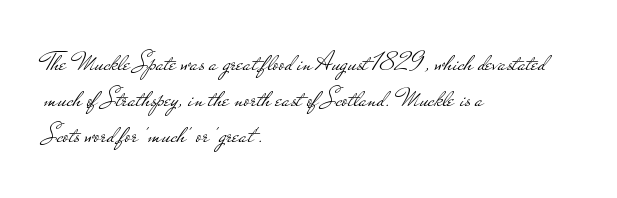
Q: Is the text bold? A: No.
Q: Is the text italic (slanted)? A: Yes.
Q: Is the typeface a serif or a sans-serif typeface? A: Sans-serif.
Q: Is the text underlined? A: No.
Q: How is the paragraph aligned? A: Left-aligned.
Q: Is the spacing between letters normal or unusually wide? A: Normal.
Q: Is the spacing between lines tight, normal or loose? A: Normal.
Q: Width (condensed, normal, or wide)? A: Wide.
Q: Stroke contrast? A: Low.
Q: x-height? A: Small.
Q: Monospaced? A: No.
